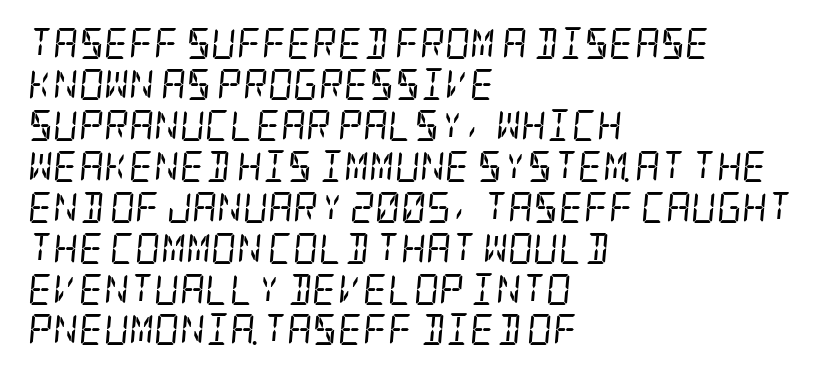
The image shows 31 px regular-weight, condensed serif type, italic (leaning right); set left-aligned, normal line spacing (1.32x), normal letter spacing, not underlined; low stroke contrast and a large x-height.
